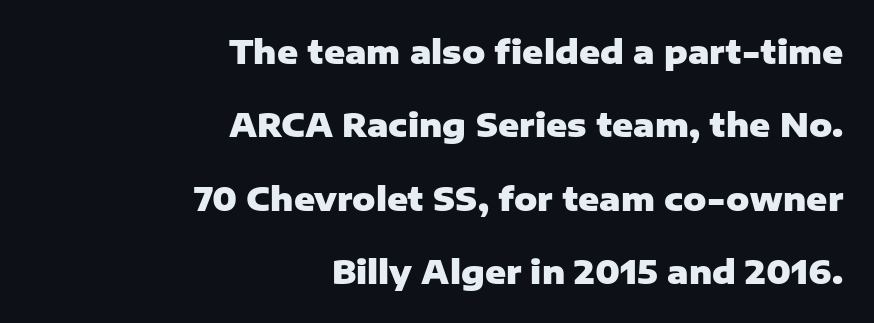
Unmarked baselines from the first word to the last. These lines carry a lot of weight — the face is fully bold. Line spacing here is loose. Are there feet on the stems? There aren't — it's a sans.
